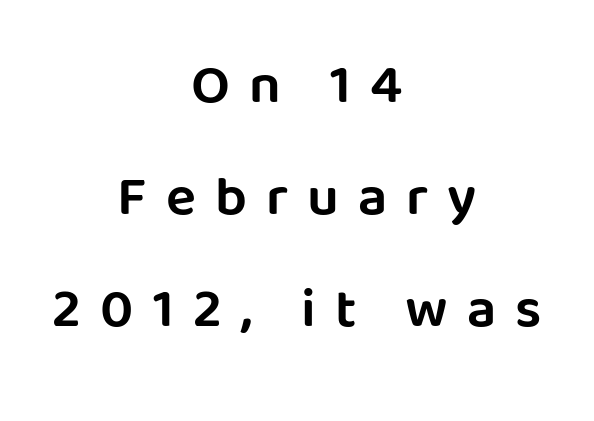
{"serif": "no", "italic": "no", "width": "normal", "stroke_contrast": "low", "x_height": "large", "monospaced": "no", "underline": "no", "align": "center", "line_spacing": "loose", "line_spacing_ratio": 2.0, "letter_spacing": "wide", "letter_spacing_em": 0.34, "glyph_px": 56}
